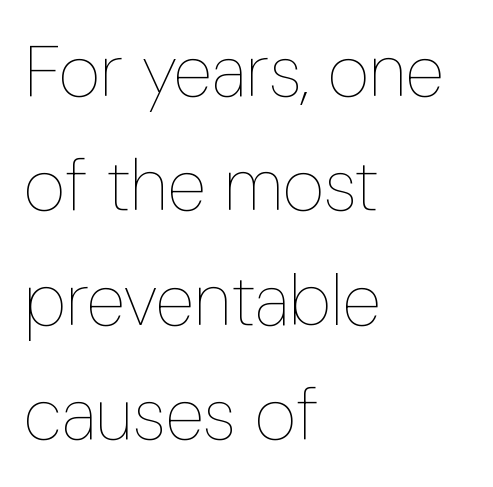
Q: Is the text bold? A: No.
Q: Is the text italic (slanted)? A: No, it is upright.
Q: Is the text underlined? A: No.
Q: How is the paragraph aligned? A: Left-aligned.
Q: Is the spacing between letters normal or unusually wide? A: Normal.
Q: Is the spacing between lines tight, normal or loose? A: Normal.
Q: Width (condensed, normal, or wide)? A: Condensed.
Q: Stroke contrast? A: Low.
Q: x-height? A: Medium.
Q: Monospaced? A: No.
